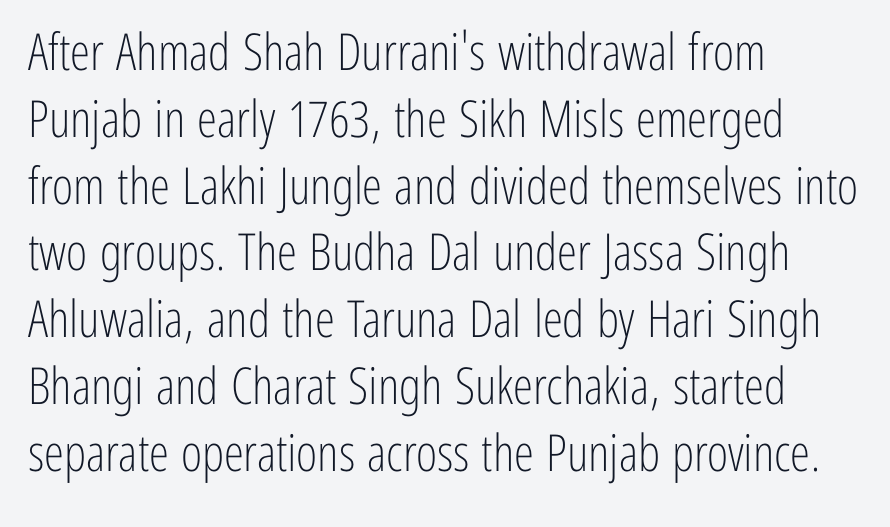
{"serif": "no", "italic": "no", "bold": "no", "weight": "light", "width": "condensed", "stroke_contrast": "low", "x_height": "medium", "monospaced": "no", "underline": "no", "align": "left", "line_spacing": "normal", "line_spacing_ratio": 1.31, "letter_spacing": "normal", "letter_spacing_em": 0.0, "glyph_px": 51}
